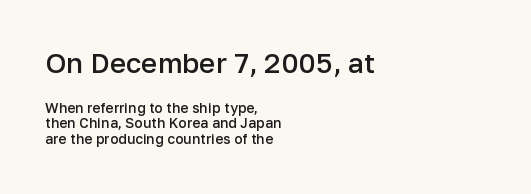
The area under the type is left untouched. The rendering keeps characters at their native spacing. Every letter is mildly thick-stroked: semibold rather than bold. Horizontally, the lines are justified to the leading edge only. Think of a printed novel: that variable character pitch is what you see here. Type size steps down from the first block to the second.
